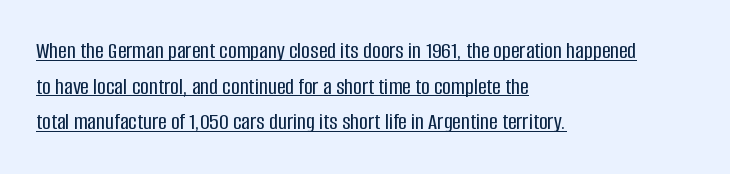
{"italic": "no", "underline": "yes", "align": "left", "line_spacing": "normal", "line_spacing_ratio": 1.48, "letter_spacing": "normal", "letter_spacing_em": 0.0, "glyph_px": 24}
